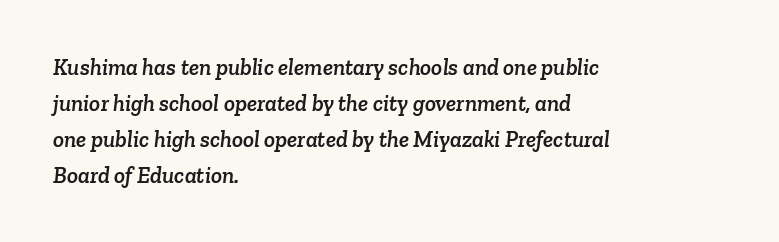
{"underline": "no", "align": "left", "line_spacing": "normal", "line_spacing_ratio": 1.56, "letter_spacing": "normal", "letter_spacing_em": 0.0, "glyph_px": 23}
